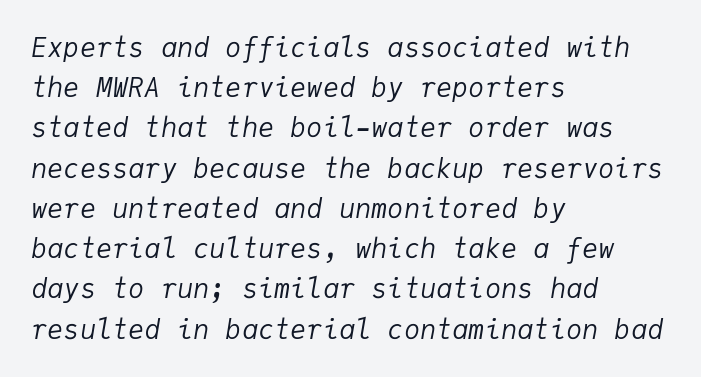
{"italic": "yes", "lean": "right", "slant_degrees": 9, "bold": "no", "underline": "no", "align": "left", "line_spacing": "normal", "line_spacing_ratio": 1.49, "letter_spacing": "normal", "letter_spacing_em": 0.0, "glyph_px": 27}
